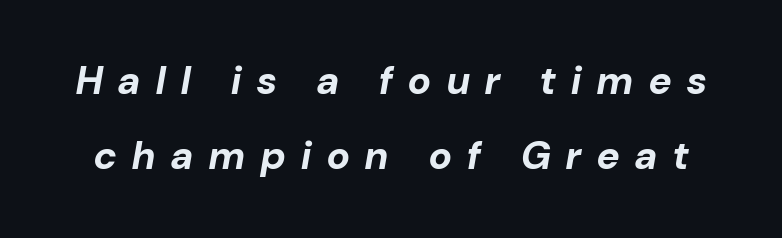
Airy leading. Underline: absent. How heavy is the stroke? Heavy — this is a bold. The face used here is rendered with a markedly widened letterfit. Is this a fixed-width face? No — the glyphs have proportional, varying widths. If you drew a line through each stem, it would be angled.
